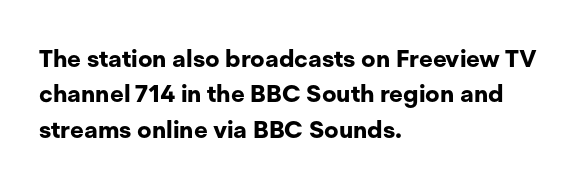
The baseline area is clear. Rendered with straight, roman letterforms. The face used here has the dense, thick strokes of a bold. One-word summary of the alignment: left.
